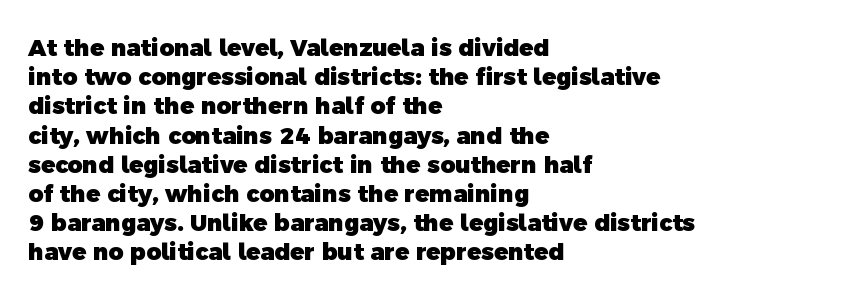
{"bold": "yes", "underline": "no", "align": "left", "line_spacing": "normal", "line_spacing_ratio": 1.27, "letter_spacing": "normal", "letter_spacing_em": 0.0, "glyph_px": 23}
